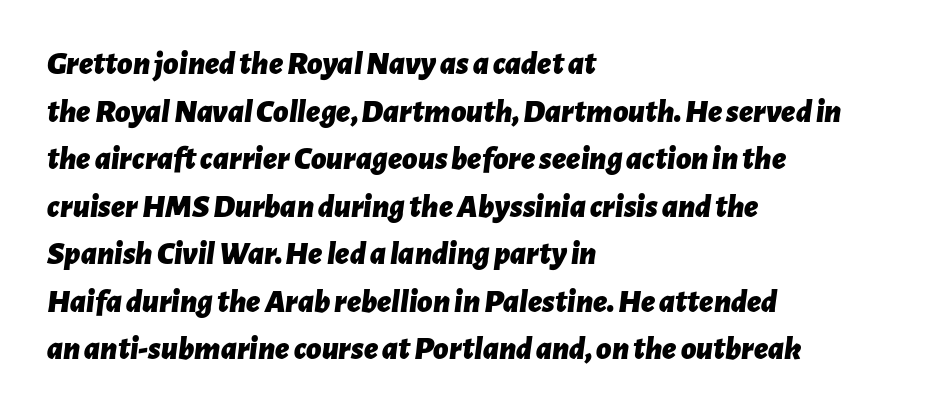
{"italic": "yes", "lean": "right", "slant_degrees": 7, "bold": "yes", "weight": "bold", "width": "normal", "stroke_contrast": "low", "x_height": "medium", "monospaced": "no", "underline": "no", "align": "left", "line_spacing": "normal", "line_spacing_ratio": 1.44, "letter_spacing": "normal", "letter_spacing_em": 0.0, "glyph_px": 33}
